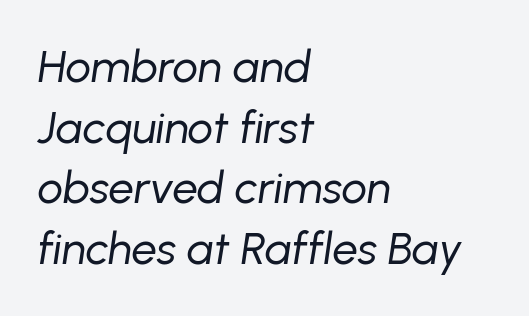
The image shows 45 px regular-weight type, italic (leaning right); set left-aligned, normal line spacing (1.35x), normal letter spacing, not underlined; low stroke contrast and a medium x-height.
